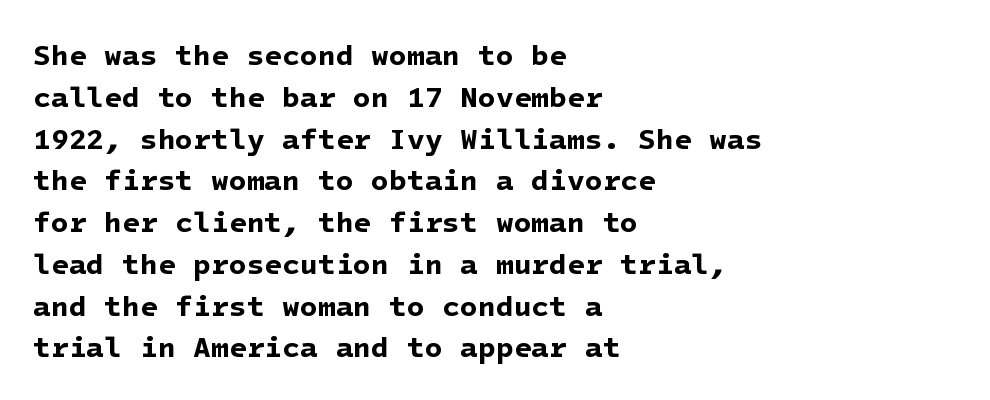
Q: Is the text bold? A: Yes.
Q: Is the typeface a serif or a sans-serif typeface? A: Sans-serif.
Q: Is the text underlined? A: No.
Q: How is the paragraph aligned? A: Left-aligned.
Q: Is the spacing between letters normal or unusually wide? A: Normal.
Q: Is the spacing between lines tight, normal or loose? A: Normal.
Q: Width (condensed, normal, or wide)? A: Normal.
Q: Stroke contrast? A: Low.
Q: x-height? A: Medium.
